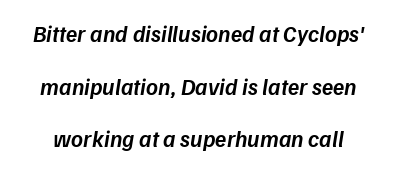
{"italic": "yes", "lean": "right", "slant_degrees": 9, "bold": "semi", "underline": "no", "line_spacing": "loose", "line_spacing_ratio": 2.29, "letter_spacing": "normal", "letter_spacing_em": 0.0, "glyph_px": 23}
